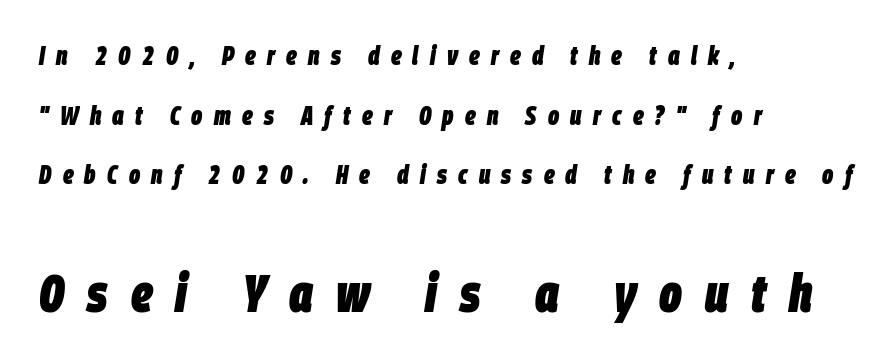
{"italic": "yes", "lean": "right", "slant_degrees": 9, "bold": "yes", "weight": "heavy", "width": "condensed", "stroke_contrast": "low", "x_height": "large", "monospaced": "no", "underline": "no", "align": "left", "line_spacing": "loose", "line_spacing_ratio": 2.29, "letter_spacing": "wide", "letter_spacing_em": 0.43, "larger_block": "second", "size_ratio": 2.04, "glyph_px": 53}
